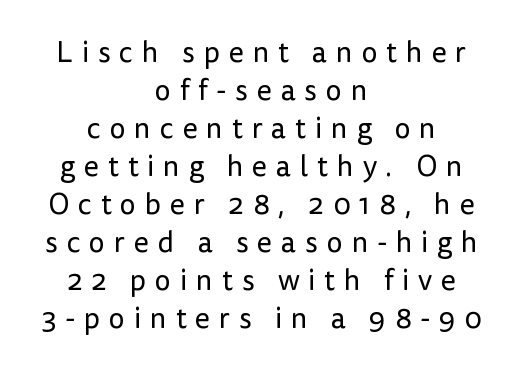
The image shows 29 px regular-weight sans-serif type, upright; set centered, normal line spacing (1.31x), unusually wide letter spacing (+0.3 em), not underlined; low stroke contrast and a medium x-height.
